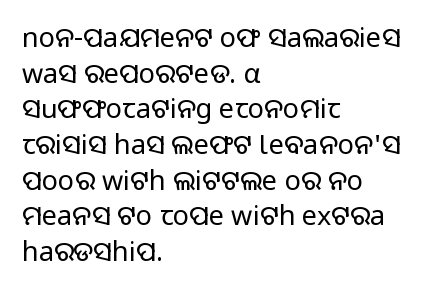
{"italic": "no", "bold": "no", "underline": "no", "align": "left", "line_spacing": "normal", "line_spacing_ratio": 1.32, "letter_spacing": "normal", "letter_spacing_em": 0.0, "glyph_px": 27}
